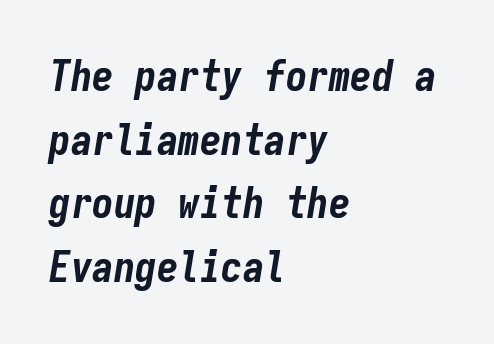
Q: Is the text bold? A: Yes.
Q: Is the text italic (slanted)? A: Yes, it leans right by about 9 degrees.
Q: Is the text underlined? A: No.
Q: How is the paragraph aligned? A: Left-aligned.
Q: Is the spacing between letters normal or unusually wide? A: Normal.
Q: Is the spacing between lines tight, normal or loose? A: Normal.
Q: Width (condensed, normal, or wide)? A: Condensed.
Q: Stroke contrast? A: Low.
Q: x-height? A: Medium.
Q: Monospaced? A: Yes.
